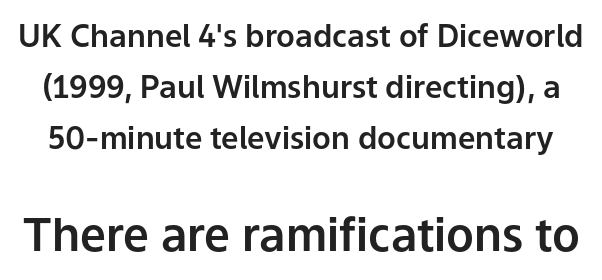
{"serif": "no", "italic": "no", "width": "normal", "stroke_contrast": "low", "x_height": "medium", "monospaced": "no", "underline": "no", "line_spacing": "normal", "line_spacing_ratio": 1.65, "letter_spacing": "normal", "letter_spacing_em": 0.0, "larger_block": "second", "size_ratio": 1.48, "glyph_px": 46}
